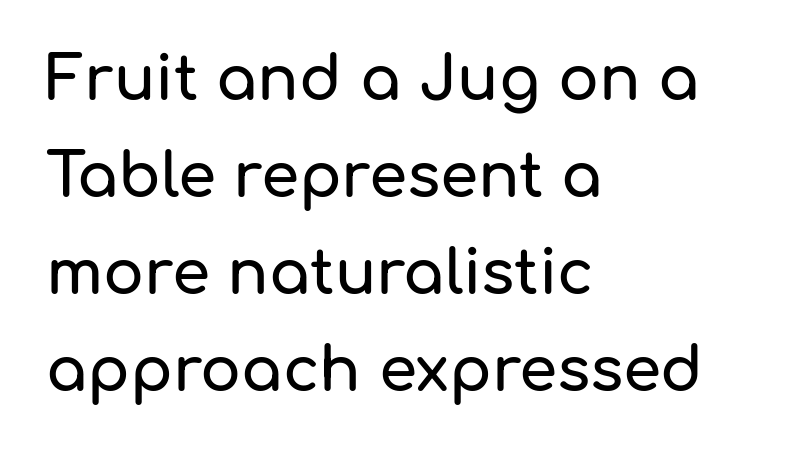
{"serif": "no", "italic": "no", "width": "normal", "stroke_contrast": "low", "x_height": "medium", "monospaced": "no", "underline": "no", "align": "left", "line_spacing": "normal", "line_spacing_ratio": 1.59, "letter_spacing": "normal", "letter_spacing_em": 0.0, "glyph_px": 61}
